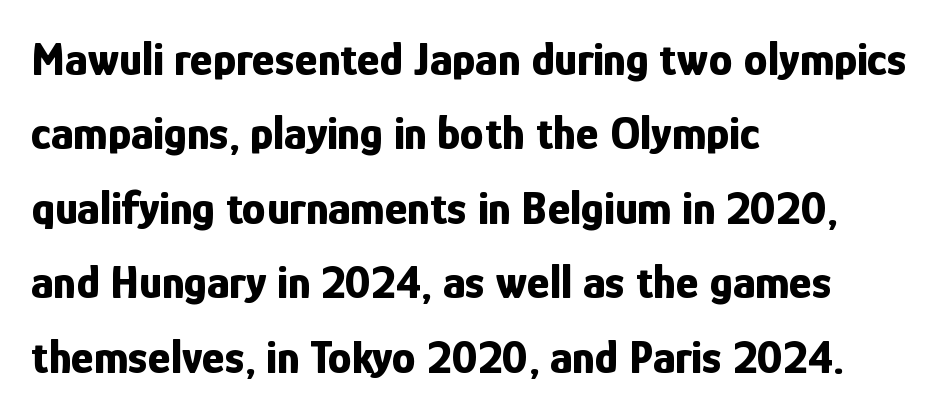
The image shows 48 px bold, condensed sans-serif type, upright; set left-aligned, normal line spacing (1.55x), normal letter spacing, not underlined; low stroke contrast and a medium x-height.
